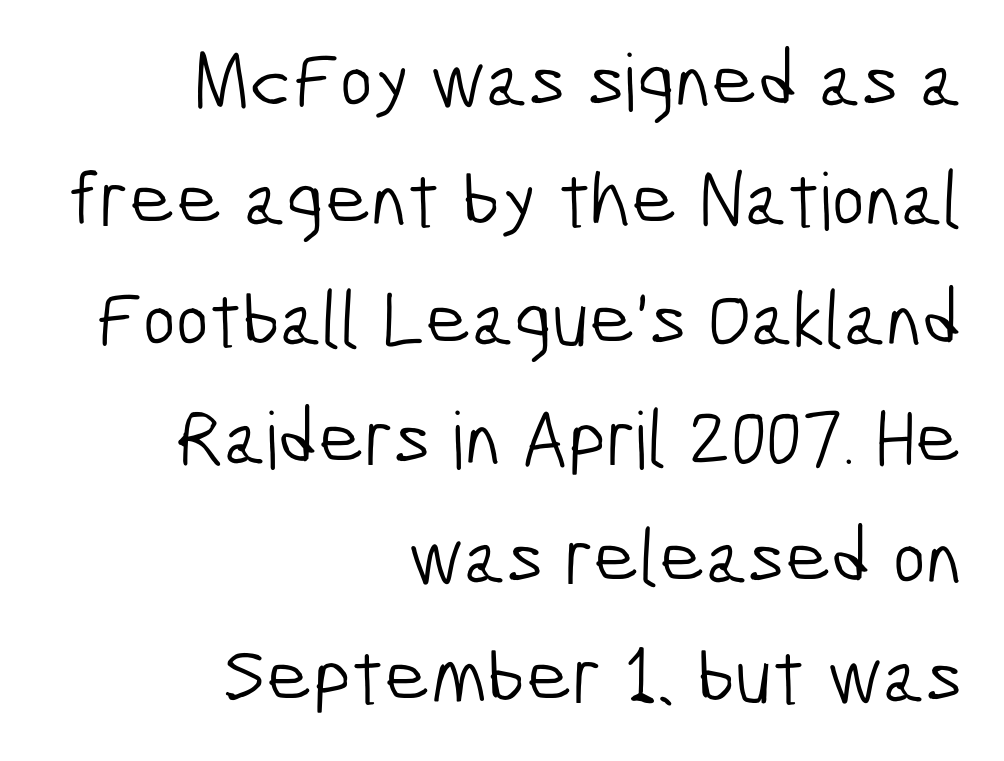
Q: Is the text bold? A: No.
Q: Is the typeface a serif or a sans-serif typeface? A: Sans-serif.
Q: Is the text underlined? A: No.
Q: How is the paragraph aligned? A: Right-aligned.
Q: Is the spacing between letters normal or unusually wide? A: Normal.
Q: Is the spacing between lines tight, normal or loose? A: Normal.
Q: Width (condensed, normal, or wide)? A: Condensed.
Q: Stroke contrast? A: Low.
Q: x-height? A: Medium.
Q: Monospaced? A: No.
